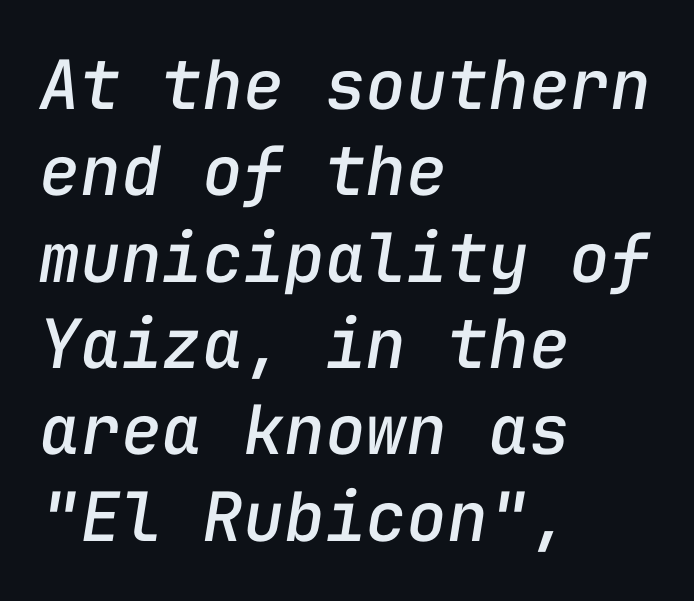
{"italic": "yes", "lean": "right", "slant_degrees": 9, "width": "normal", "stroke_contrast": "low", "x_height": "medium", "monospaced": "yes", "underline": "no", "align": "left", "line_spacing": "normal", "line_spacing_ratio": 1.27, "letter_spacing": "normal", "letter_spacing_em": 0.0, "glyph_px": 68}
